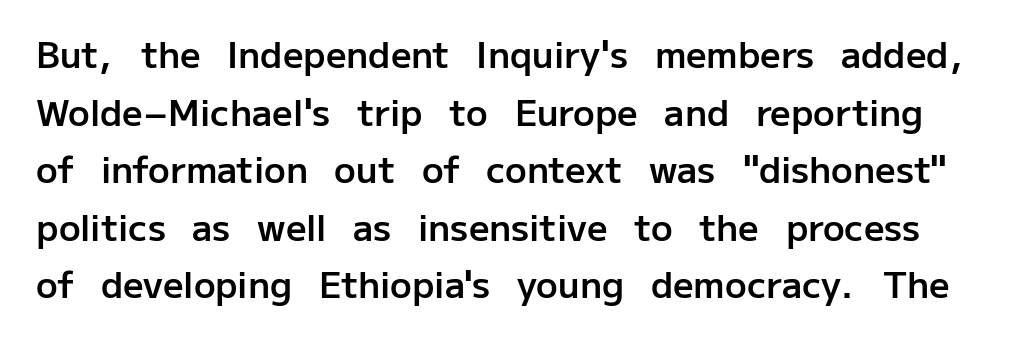
Q: Is the text bold? A: Semi-bold.
Q: Is the text italic (slanted)? A: No, it is upright.
Q: Is the typeface a serif or a sans-serif typeface? A: Sans-serif.
Q: Is the text underlined? A: No.
Q: Is the spacing between letters normal or unusually wide? A: Normal.
Q: Is the spacing between lines tight, normal or loose? A: Normal.
Q: Width (condensed, normal, or wide)? A: Normal.
Q: Stroke contrast? A: Low.
Q: x-height? A: Medium.
Q: Monospaced? A: No.
